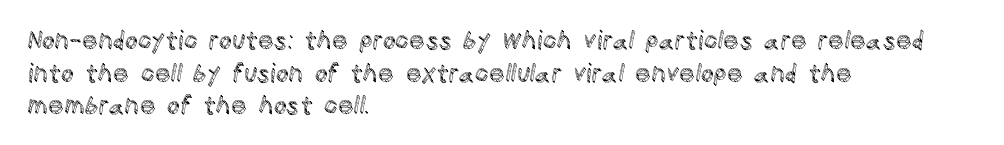
The tracking reads as untouched default to a designer's eye. Has an underline been added? It has not. Where is the straight margin? On the left. A typesetter would call this leading conventional body-copy spacing.
